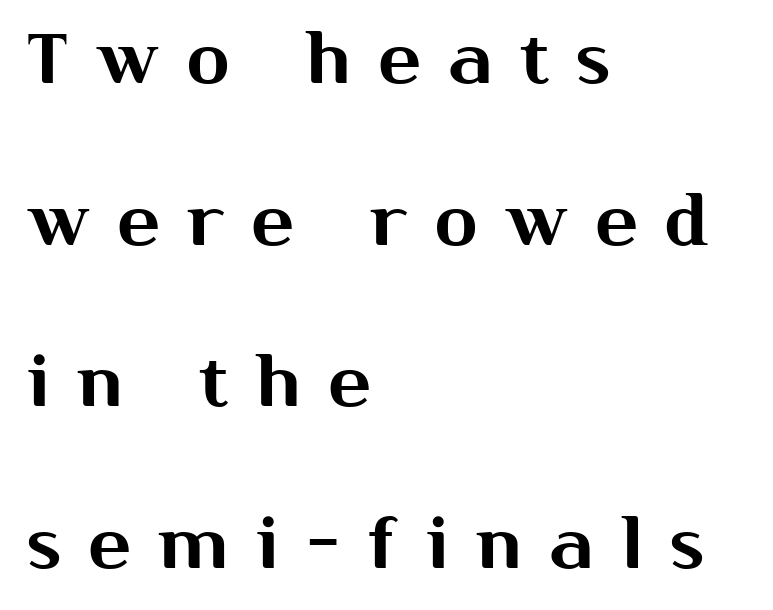
Q: Is the text italic (slanted)? A: No, it is upright.
Q: Is the typeface a serif or a sans-serif typeface? A: Sans-serif.
Q: Is the text underlined? A: No.
Q: How is the paragraph aligned? A: Left-aligned.
Q: Is the spacing between letters normal or unusually wide? A: Unusually wide.
Q: Is the spacing between lines tight, normal or loose? A: Loose.
Q: Width (condensed, normal, or wide)? A: Normal.
Q: Stroke contrast? A: Medium.
Q: x-height? A: Medium.
Q: Monospaced? A: No.
